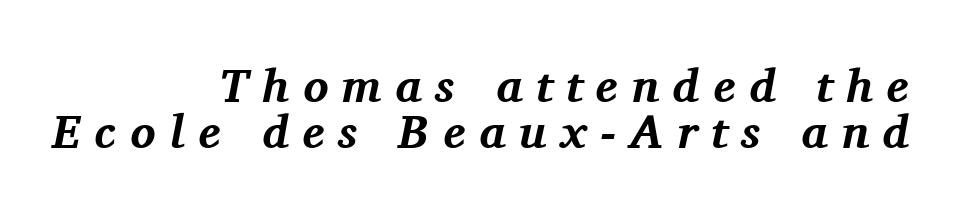
These lines are set flush right with a ragged left edge. Character widths vary here, with narrow letters taking less room than wide ones. Observe the serifs anchoring each vertical stroke in this sample. The tracking reads as deliberately expanded to a designer's eye. Successive baselines arrive quickly, one right under another. The gap between lines stays unmarked.
